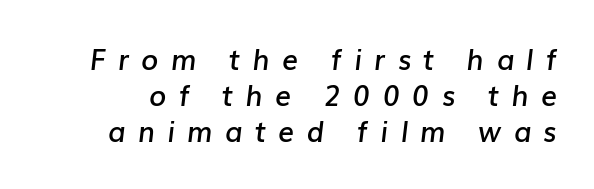
The image shows 28 px semibold type, italic (leaning right); set normal line spacing (1.29x), unusually wide letter spacing (+0.44 em), not underlined; low stroke contrast and a medium x-height.
